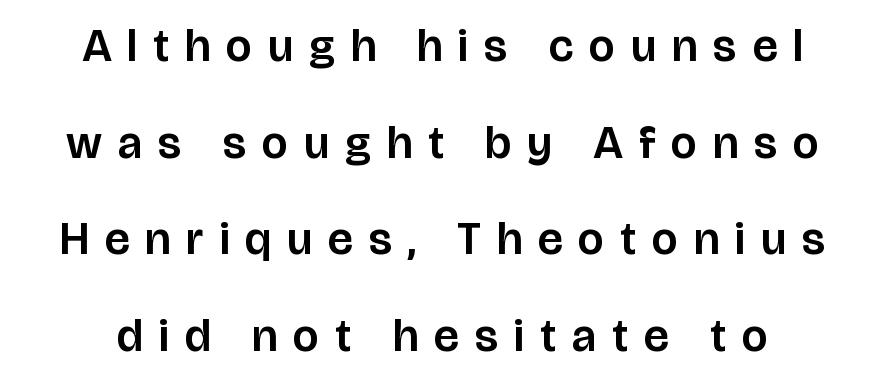
Q: Is the text italic (slanted)? A: No, it is upright.
Q: Is the typeface a serif or a sans-serif typeface? A: Sans-serif.
Q: Is the text underlined? A: No.
Q: How is the paragraph aligned? A: Centered.
Q: Is the spacing between letters normal or unusually wide? A: Unusually wide.
Q: Is the spacing between lines tight, normal or loose? A: Loose.
Q: Width (condensed, normal, or wide)? A: Normal.
Q: Stroke contrast? A: Low.
Q: x-height? A: Large.
Q: Monospaced? A: No.
